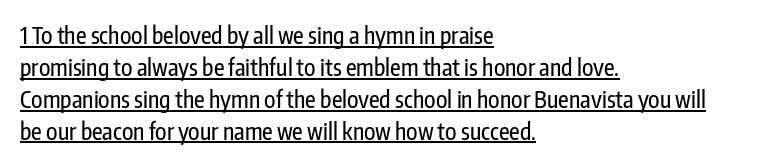
The image shows 23 px text type, upright; set left-aligned, normal line spacing (1.39x), normal letter spacing, underlined.
